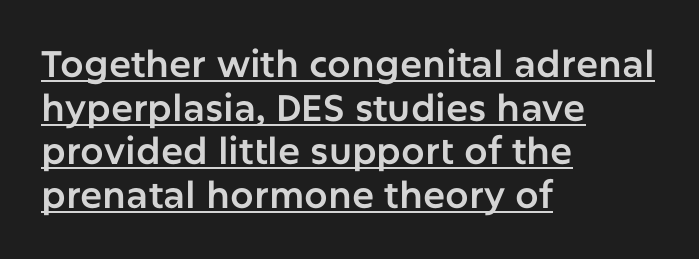
{"serif": "no", "italic": "no", "width": "normal", "stroke_contrast": "low", "x_height": "medium", "monospaced": "no", "underline": "yes", "align": "left", "line_spacing_ratio": 1.18, "letter_spacing": "normal", "letter_spacing_em": 0.0, "glyph_px": 37}
